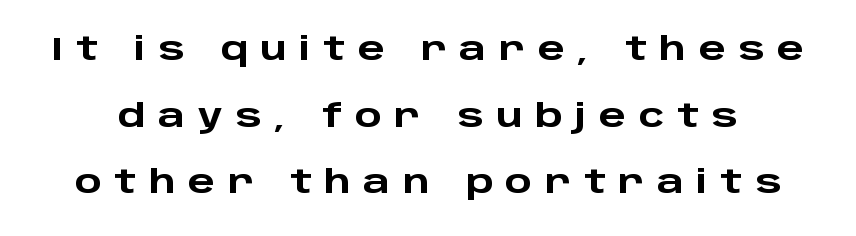
Q: Is the text bold? A: Yes.
Q: Is the text italic (slanted)? A: No, it is upright.
Q: Is the typeface a serif or a sans-serif typeface? A: Sans-serif.
Q: Is the text underlined? A: No.
Q: Is the spacing between letters normal or unusually wide? A: Unusually wide.
Q: Is the spacing between lines tight, normal or loose? A: Loose.
Q: Width (condensed, normal, or wide)? A: Wide.
Q: Stroke contrast? A: Low.
Q: x-height? A: Large.
Q: Monospaced? A: No.
